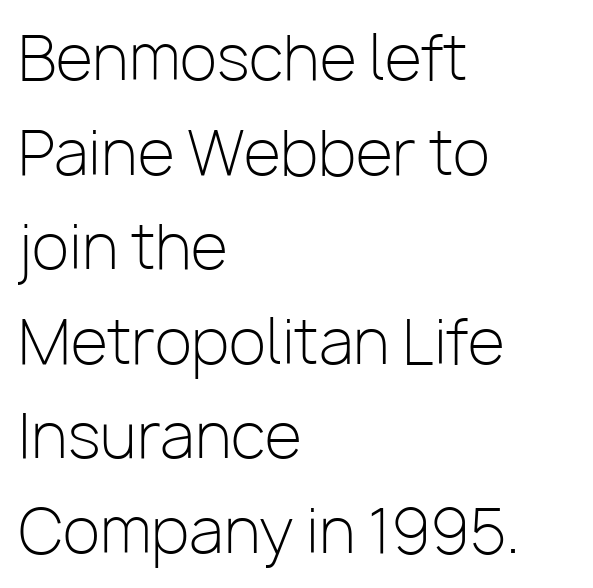
Q: Is the text bold? A: No.
Q: Is the text italic (slanted)? A: No, it is upright.
Q: Is the typeface a serif or a sans-serif typeface? A: Sans-serif.
Q: Is the text underlined? A: No.
Q: How is the paragraph aligned? A: Left-aligned.
Q: Is the spacing between letters normal or unusually wide? A: Normal.
Q: Is the spacing between lines tight, normal or loose? A: Normal.
Q: Width (condensed, normal, or wide)? A: Normal.
Q: Stroke contrast? A: Low.
Q: x-height? A: Medium.
Q: Monospaced? A: No.
